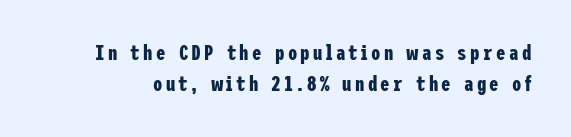
The image shows 21 px bold type, upright; set normal line spacing (1.5x), not underlined.
